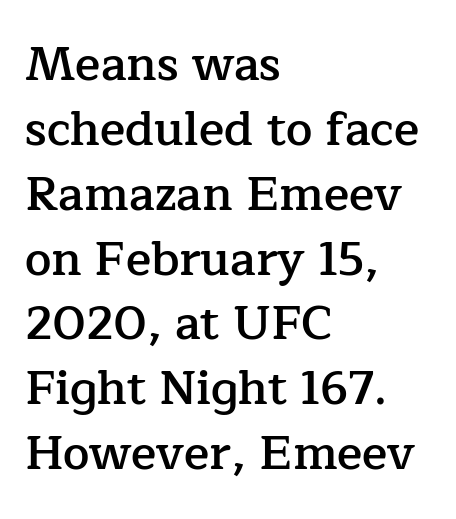
Q: Is the text bold? A: Semi-bold.
Q: Is the text italic (slanted)? A: No, it is upright.
Q: Is the typeface a serif or a sans-serif typeface? A: Serif.
Q: Is the text underlined? A: No.
Q: How is the paragraph aligned? A: Left-aligned.
Q: Is the spacing between letters normal or unusually wide? A: Normal.
Q: Is the spacing between lines tight, normal or loose? A: Normal.
Q: Width (condensed, normal, or wide)? A: Normal.
Q: Stroke contrast? A: Low.
Q: x-height? A: Medium.
Q: Monospaced? A: No.
